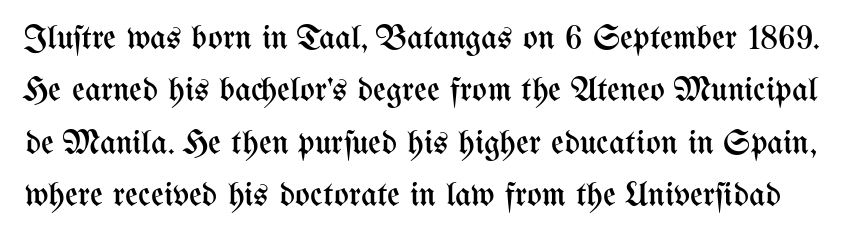
Q: Is the text bold? A: No.
Q: Is the text italic (slanted)? A: No, it is upright.
Q: Is the text underlined? A: No.
Q: Is the spacing between letters normal or unusually wide? A: Normal.
Q: Is the spacing between lines tight, normal or loose? A: Normal.
Q: Width (condensed, normal, or wide)? A: Condensed.
Q: Stroke contrast? A: Medium.
Q: x-height? A: Medium.
Q: Monospaced? A: No.
